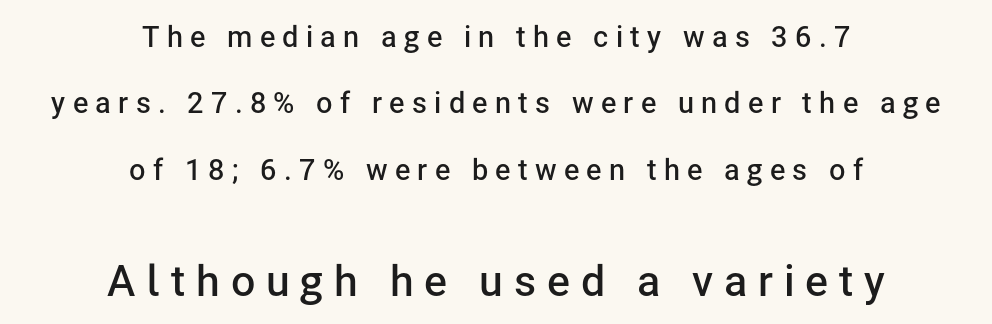
Character widths vary here, with narrow letters taking less room than wide ones. Does the copy run flush right? No — it is centered line by line. Are there feet on the stems? There aren't — it's a sans. Larger block? The one below; the one above is distinctly smaller. The gap between lines stays unmarked.
